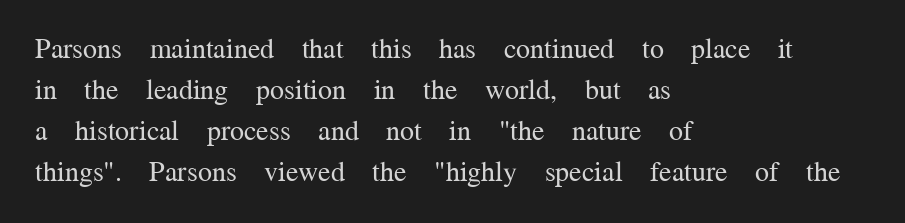
Q: Is the text bold? A: No.
Q: Is the text italic (slanted)? A: No, it is upright.
Q: Is the typeface a serif or a sans-serif typeface? A: Serif.
Q: Is the text underlined? A: No.
Q: How is the paragraph aligned? A: Left-aligned.
Q: Is the spacing between letters normal or unusually wide? A: Normal.
Q: Is the spacing between lines tight, normal or loose? A: Normal.
Q: Width (condensed, normal, or wide)? A: Normal.
Q: Stroke contrast? A: Medium.
Q: x-height? A: Medium.
Q: Monospaced? A: No.
